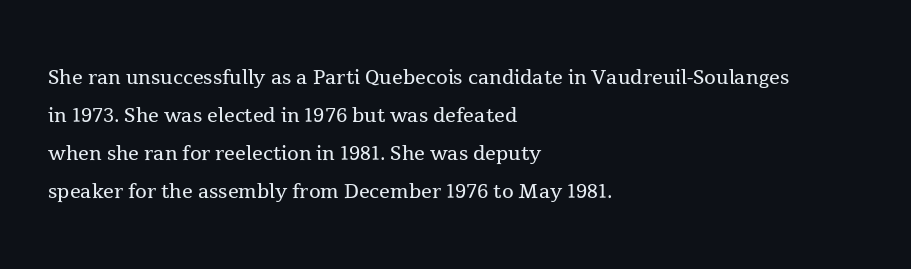
The image shows 27 px text type, upright; set left-aligned, normal line spacing (1.41x), normal letter spacing, not underlined.
